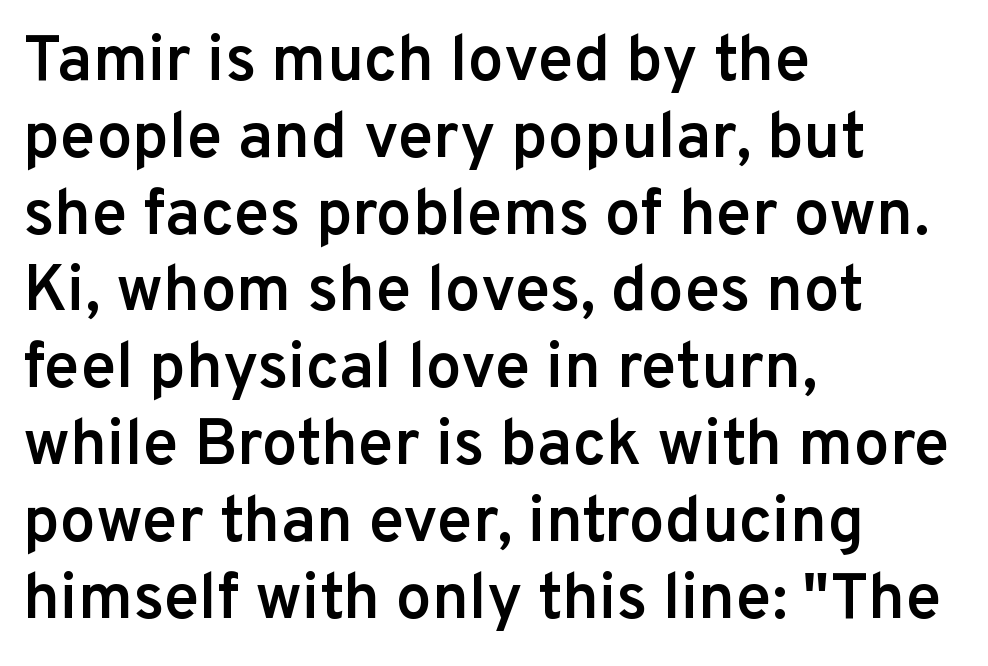
This sample has the flowing, uneven cadence of proportional lettering. Caption: standard tracking, unaltered. The font is running at a semibold setting, under full bold. Posture: straight, roman, zero tilt. Plain, unruled lines of type.
